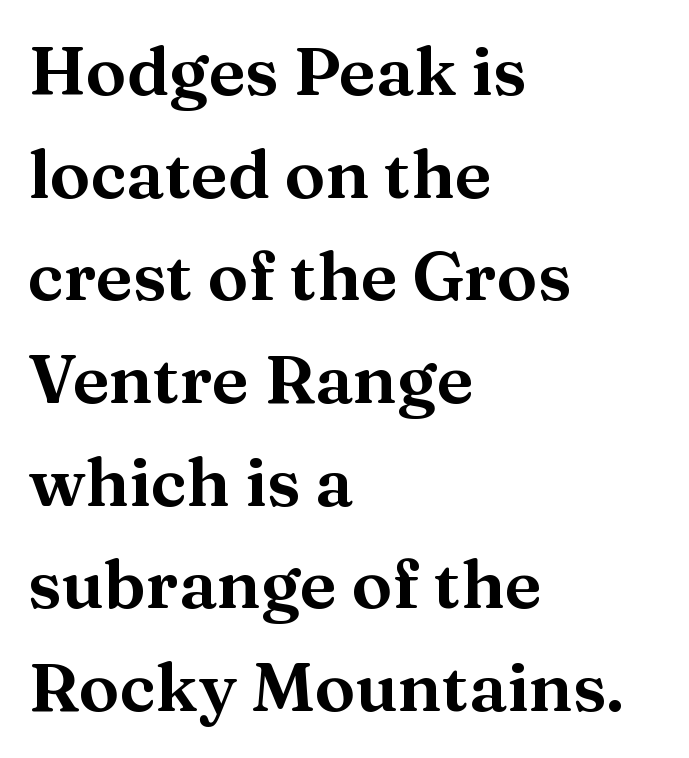
The lines in this sample share a left origin and differ only in where they stop. Looks like regular typesetting: each glyph gets only the width it needs. Stroke terminals: seriffed. Lines of text with bare space underneath. Vertical spacing — default.
